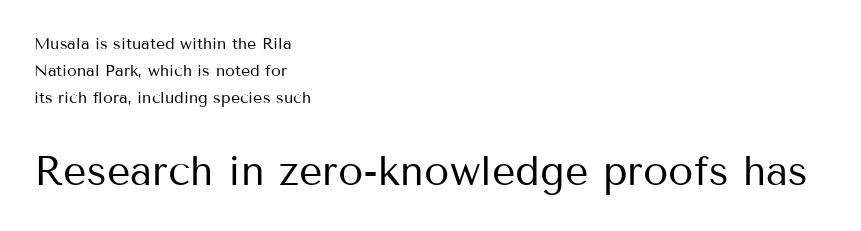
The image shows 41 px regular-weight sans-serif type, upright; set left-aligned, normal line spacing (1.68x), normal letter spacing, not underlined; the second (bottom) block is 2.56x larger; medium stroke contrast and a medium x-height.
